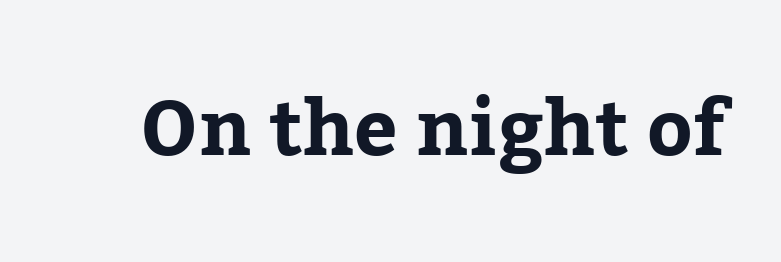
The image shows 77 px serif type, upright; set normal letter spacing, not underlined; low stroke contrast and a medium x-height.
